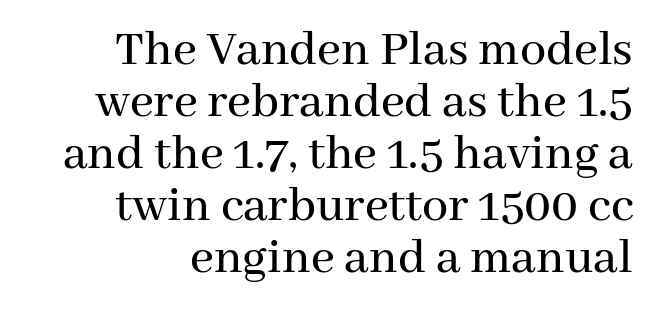
Q: Is the text italic (slanted)? A: No, it is upright.
Q: Is the typeface a serif or a sans-serif typeface? A: Serif.
Q: Is the text underlined? A: No.
Q: How is the paragraph aligned? A: Right-aligned.
Q: Is the spacing between letters normal or unusually wide? A: Normal.
Q: Is the spacing between lines tight, normal or loose? A: Tight.
Q: Width (condensed, normal, or wide)? A: Normal.
Q: Stroke contrast? A: Medium.
Q: x-height? A: Medium.
Q: Monospaced? A: No.
